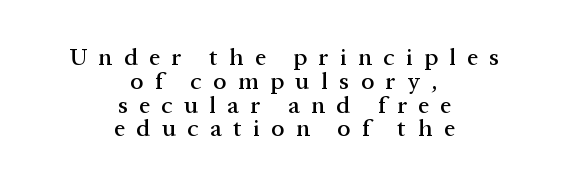
{"italic": "no", "underline": "no", "align": "center", "line_spacing": "tight", "line_spacing_ratio": 0.99, "letter_spacing": "wide", "letter_spacing_em": 0.48, "glyph_px": 24}
